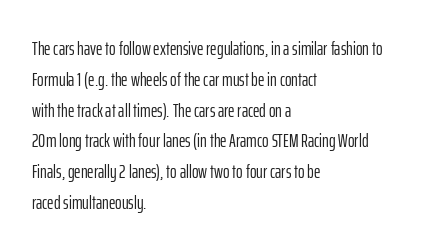
The image shows 20 px text type, upright; set left-aligned, normal line spacing (1.54x), normal letter spacing, not underlined.
